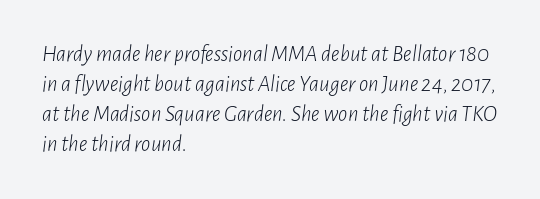
{"italic": "yes", "lean": "right", "slant_degrees": 7, "bold": "no", "underline": "no", "align": "left", "line_spacing": "normal", "line_spacing_ratio": 1.31, "letter_spacing": "normal", "letter_spacing_em": 0.0, "glyph_px": 23}
